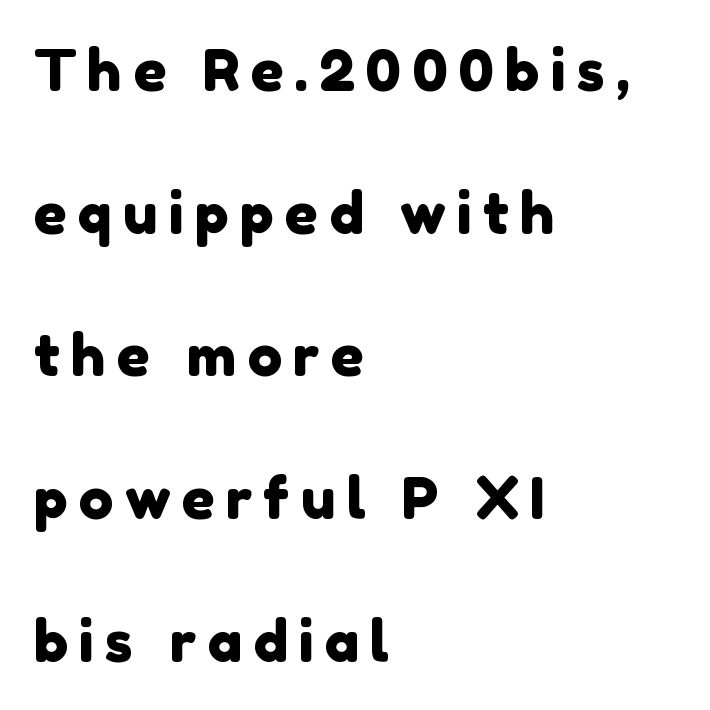
The rag falls on the right side of this text block. The face used here is a sans, in the tradition of grotesques and geometrics. Each new line begins a long way beneath the previous one. Honestly, there is no underline to notice here at all.
